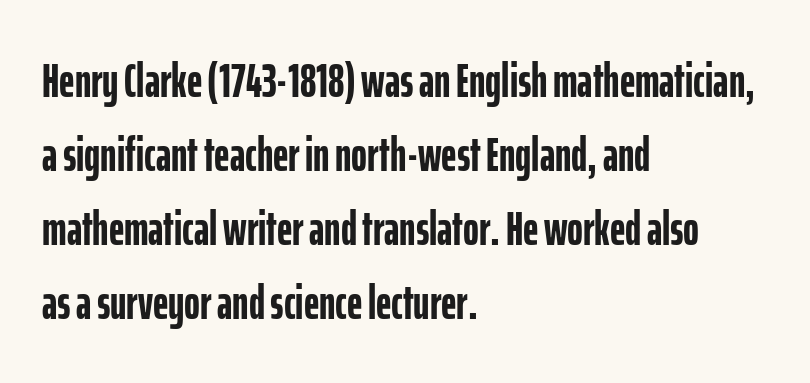
How heavy is the stroke? Heavy — this is a bold. What's the leading like? Ordinary, nothing unusual. All the whitespace from short lines collects on the right. Honestly, the letter spacing is just normal — you wouldn't notice it.
